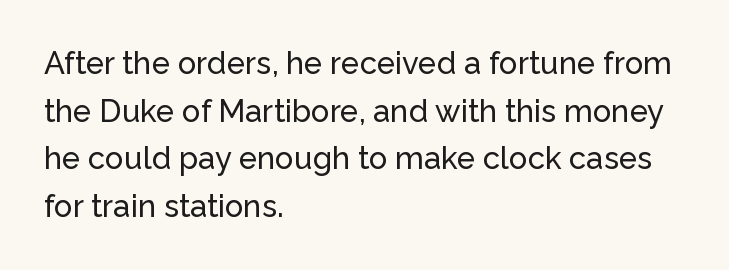
The image shows 31 px sans-serif type, upright; set left-aligned, normal line spacing (1.54x), normal letter spacing, not underlined; low stroke contrast and a medium x-height.
